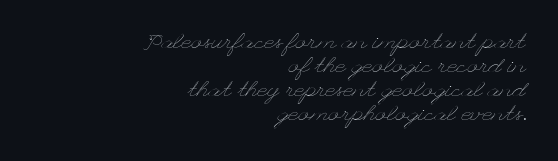
The image shows 22 px text type; set right-aligned, tight line spacing (1.09x), normal letter spacing, not underlined.
